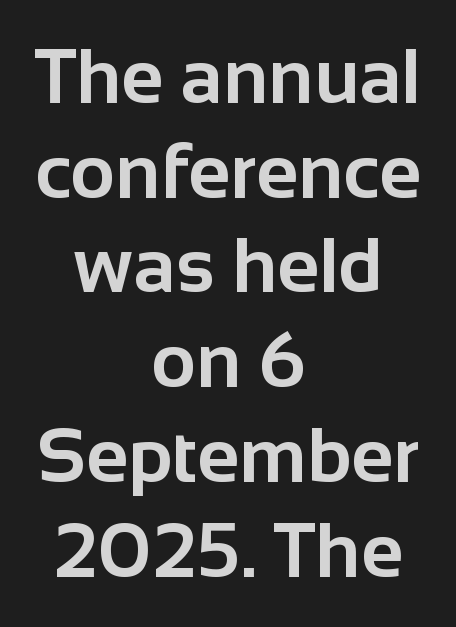
Looks like regular typesetting: each glyph gets only the width it needs. The passage shown is emphatically bold. Does the lettering tilt? It doesn't — this is upright. Glance below the letters and you will spot only blank space.
